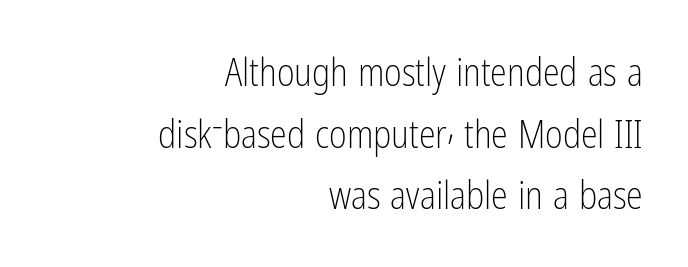
The image shows 38 px light, condensed sans-serif type, upright; set right-aligned, normal line spacing (1.62x), normal letter spacing, not underlined; low stroke contrast and a medium x-height.
